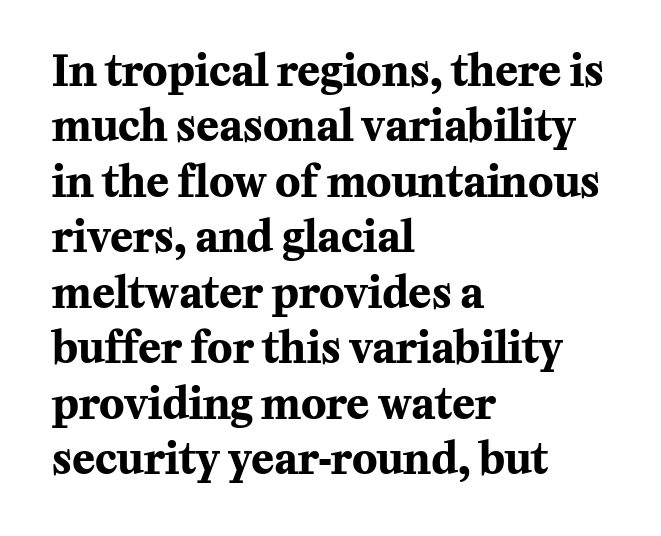
This rendering features lettering with no underline. This sample is left-justified, so line endings fall wherever the words run out. These lines are rendered in a variable-pitch font. Old-style or modern, the face here clearly has serifs. A normal amount of white space separates one row of letters from the next.
